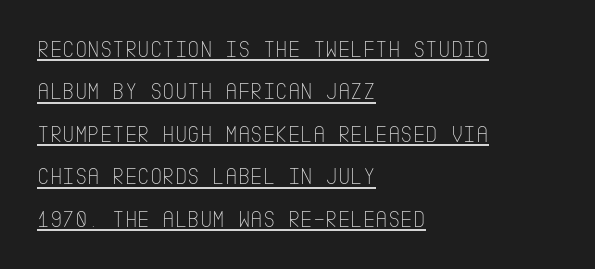
Do the letters lean? They stand straight. The glyphs are accompanied by a horizontal stroke just below them. Where is the straight margin? On the left. Each word holds together tightly as a unit, with standard inter-letter gaps. The typeface has the unassuming heft of standard copy or less.
